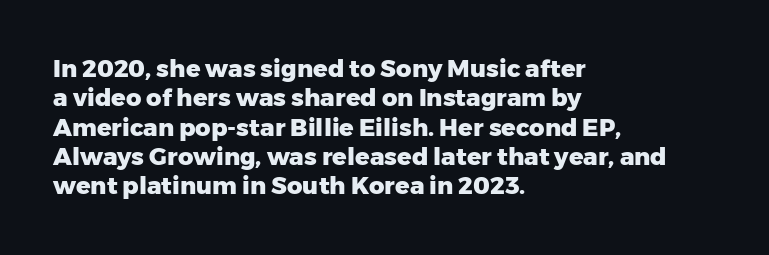
{"italic": "no", "bold": "yes", "underline": "no", "align": "left", "line_spacing_ratio": 1.22, "letter_spacing": "normal", "letter_spacing_em": 0.0, "glyph_px": 24}
